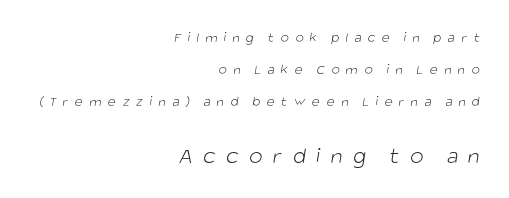
Q: Is the text bold? A: No.
Q: Is the text underlined? A: No.
Q: How is the paragraph aligned? A: Right-aligned.
Q: Is the spacing between letters normal or unusually wide? A: Unusually wide.
Q: Is the spacing between lines tight, normal or loose? A: Loose.
Q: Which block of text is set in a larger size, the first (top) or the second (bottom)? A: The second (bottom) one.
